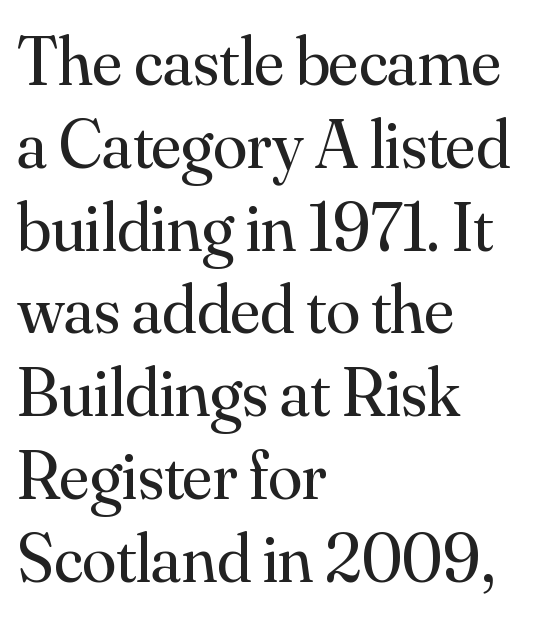
{"serif": "yes", "italic": "no", "bold": "no", "weight": "regular", "width": "normal", "stroke_contrast": "medium", "x_height": "small", "monospaced": "no", "underline": "no", "align": "left", "line_spacing_ratio": 1.2, "letter_spacing": "normal", "letter_spacing_em": 0.0, "glyph_px": 69}
